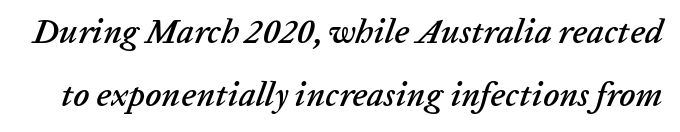
{"italic": "yes", "lean": "right", "slant_degrees": 20, "width": "normal", "stroke_contrast": "low", "x_height": "medium", "monospaced": "no", "underline": "no", "line_spacing_ratio": 1.85, "letter_spacing": "normal", "letter_spacing_em": 0.0, "glyph_px": 34}
